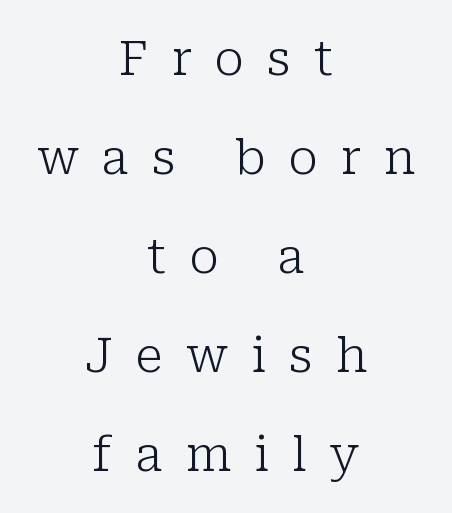
The image shows 48 px light serif type, upright; set centered, loose line spacing (2.06x), unusually wide letter spacing (+0.48 em), not underlined; low stroke contrast and a medium x-height.
